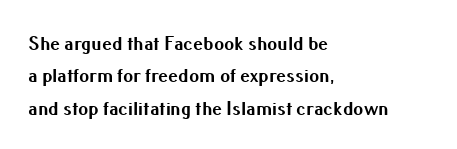
{"italic": "no", "bold": "yes", "underline": "no", "align": "left", "line_spacing": "normal", "line_spacing_ratio": 1.62, "letter_spacing": "normal", "letter_spacing_em": 0.0, "glyph_px": 20}
